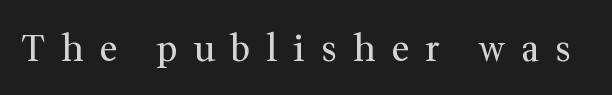
Q: Is the text bold? A: No.
Q: Is the text italic (slanted)? A: No, it is upright.
Q: Is the typeface a serif or a sans-serif typeface? A: Serif.
Q: Is the text underlined? A: No.
Q: Is the spacing between letters normal or unusually wide? A: Unusually wide.
Q: Width (condensed, normal, or wide)? A: Normal.
Q: Stroke contrast? A: Medium.
Q: x-height? A: Medium.
Q: Monospaced? A: No.
